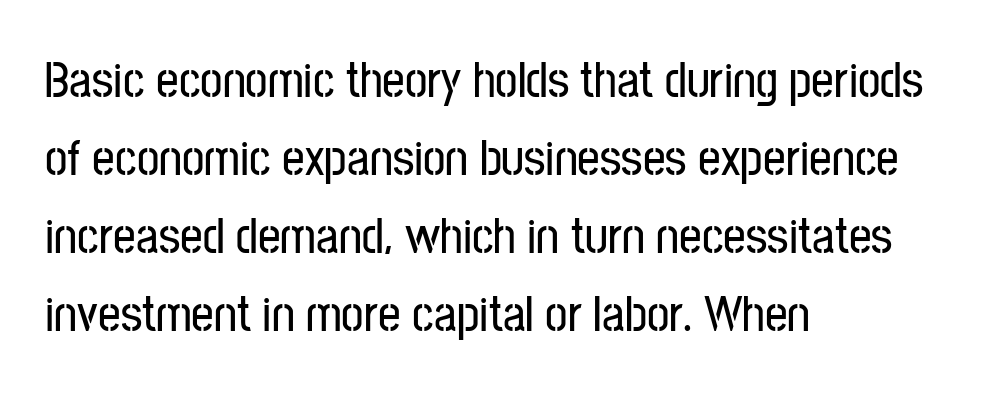
The image shows 50 px condensed sans-serif type, upright; set left-aligned, normal line spacing (1.56x), normal letter spacing, not underlined; low stroke contrast and a medium x-height.
